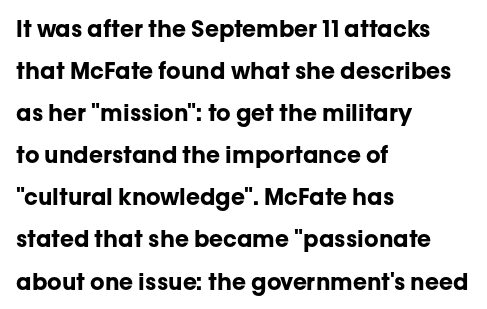
{"italic": "no", "bold": "yes", "underline": "no", "align": "left", "line_spacing_ratio": 1.83, "letter_spacing": "normal", "letter_spacing_em": 0.0, "glyph_px": 23}
